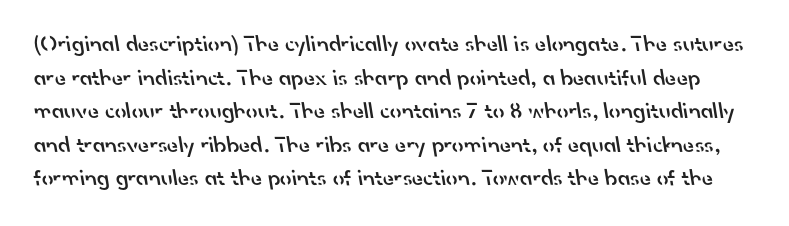
Q: Is the text bold? A: Semi-bold.
Q: Is the text underlined? A: No.
Q: Is the spacing between letters normal or unusually wide? A: Normal.
Q: Is the spacing between lines tight, normal or loose? A: Normal.
